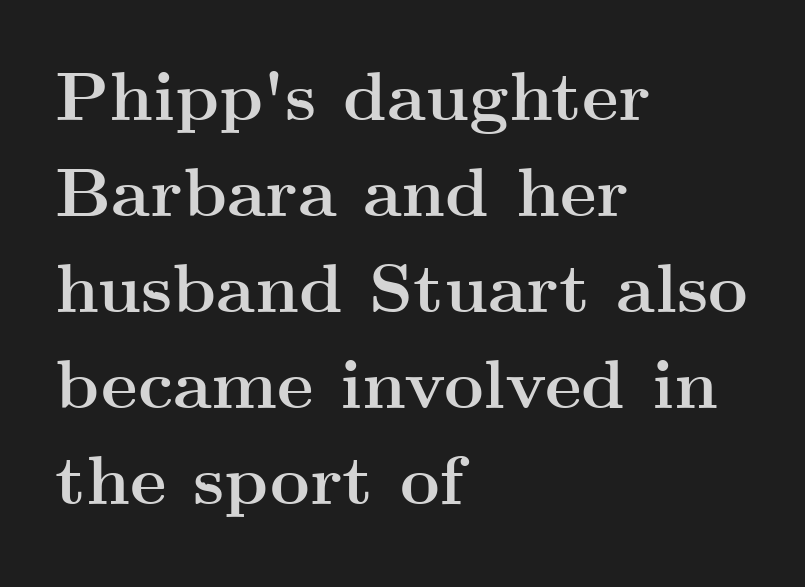
Q: Is the text bold? A: Yes.
Q: Is the text italic (slanted)? A: No, it is upright.
Q: Is the typeface a serif or a sans-serif typeface? A: Serif.
Q: Is the text underlined? A: No.
Q: How is the paragraph aligned? A: Left-aligned.
Q: Is the spacing between letters normal or unusually wide? A: Normal.
Q: Is the spacing between lines tight, normal or loose? A: Normal.
Q: Width (condensed, normal, or wide)? A: Wide.
Q: Stroke contrast? A: Medium.
Q: x-height? A: Small.
Q: Monospaced? A: No.
